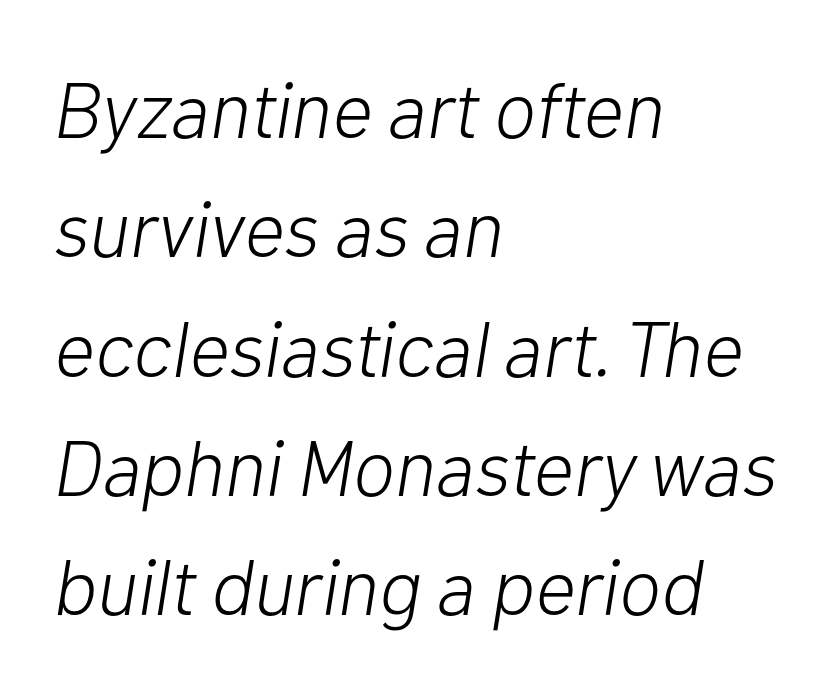
{"italic": "yes", "lean": "right", "slant_degrees": 10, "bold": "no", "weight": "light", "width": "normal", "stroke_contrast": "low", "x_height": "medium", "monospaced": "no", "underline": "no", "align": "left", "line_spacing": "normal", "line_spacing_ratio": 1.51, "letter_spacing": "normal", "letter_spacing_em": 0.0, "glyph_px": 79}
